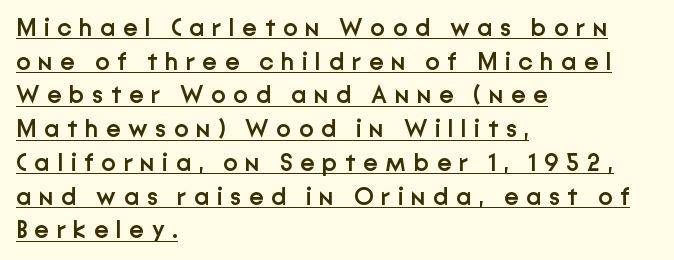
The image shows 25 px text type, upright; set left-aligned, normal line spacing (1.35x), unusually wide letter spacing (+0.3 em), underlined.
